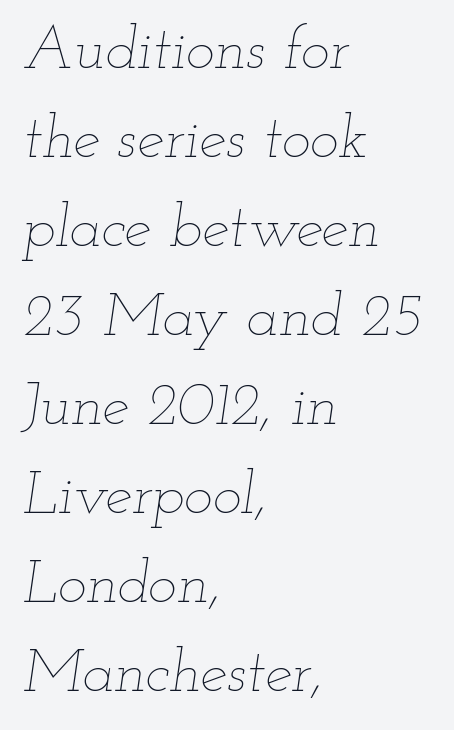
Q: Is the text bold? A: No.
Q: Is the text italic (slanted)? A: Yes, it leans right by about 12 degrees.
Q: Is the text underlined? A: No.
Q: How is the paragraph aligned? A: Left-aligned.
Q: Is the spacing between letters normal or unusually wide? A: Normal.
Q: Is the spacing between lines tight, normal or loose? A: Normal.
Q: Width (condensed, normal, or wide)? A: Wide.
Q: Stroke contrast? A: Low.
Q: x-height? A: Small.
Q: Monospaced? A: No.
